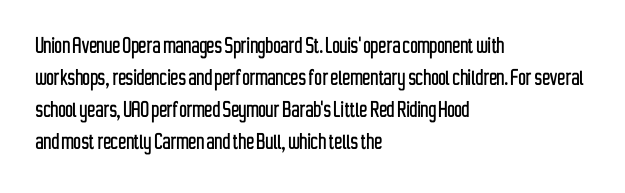
Q: Is the text italic (slanted)? A: No, it is upright.
Q: Is the text underlined? A: No.
Q: How is the paragraph aligned? A: Left-aligned.
Q: Is the spacing between letters normal or unusually wide? A: Normal.
